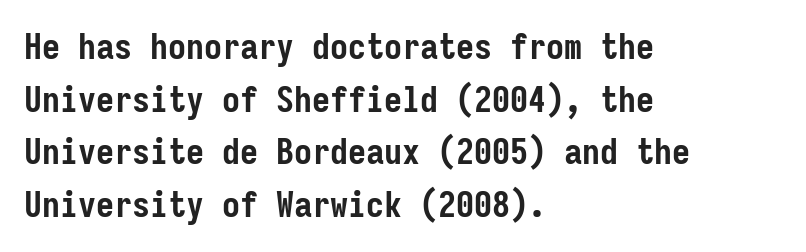
The image shows 36 px semibold, condensed sans-serif type, upright, monospaced; set left-aligned, normal line spacing (1.46x), normal letter spacing, not underlined; low stroke contrast and a medium x-height.
